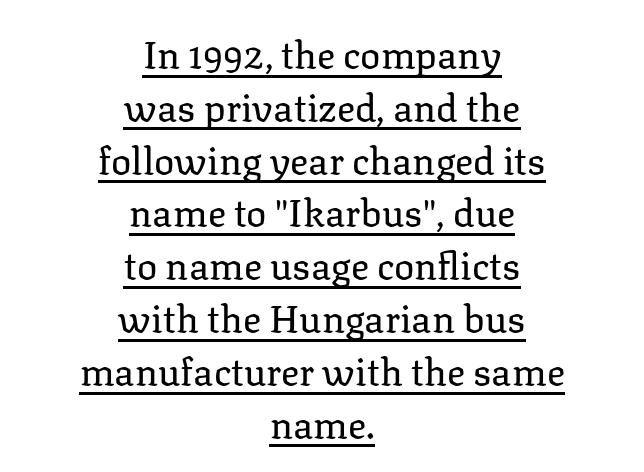
The strokes are not fattened; the text isn't bold. A typographer would call this underscored text. Standard letterfit; no display-style spreading of the glyphs. Summary of vertical rhythm: regular, with standard interline spacing. Quick note: not italic, upright.
